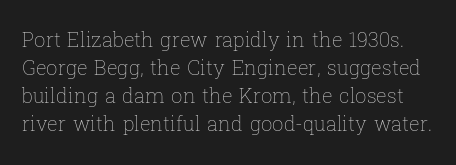
The horizontal fit of the characters is conventional and even. Interline gaps are of average width in this sample. Weight class: somewhere from thin through regular. Anything drawn beneath the words? Only blank space. Notice how the stems are strictly vertical — no italics here.
